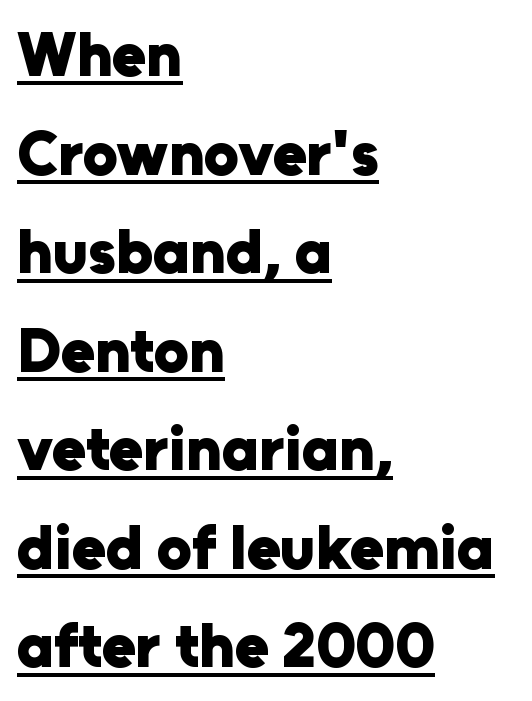
The image shows 62 px heavy sans-serif type, upright; set left-aligned, normal line spacing (1.59x), normal letter spacing, underlined; low stroke contrast and a medium x-height.
